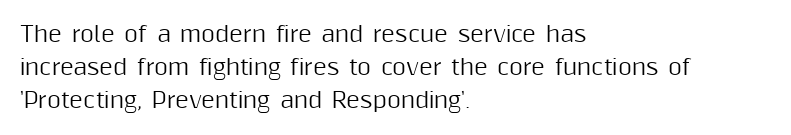
The image shows 21 px text type, upright; set left-aligned, normal line spacing (1.56x), normal letter spacing, not underlined.
